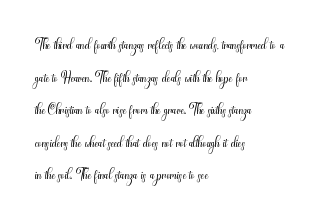
{"bold": "no", "underline": "no", "align": "left", "line_spacing": "normal", "line_spacing_ratio": 1.55, "letter_spacing": "normal", "letter_spacing_em": 0.0, "glyph_px": 21}
